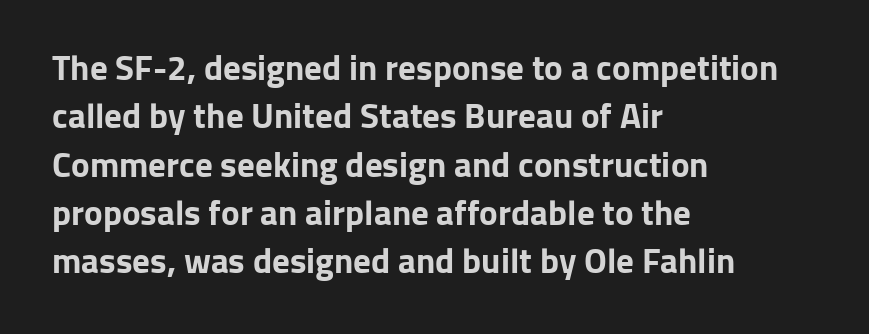
Q: Is the text bold? A: Yes.
Q: Is the text italic (slanted)? A: No, it is upright.
Q: Is the typeface a serif or a sans-serif typeface? A: Sans-serif.
Q: Is the text underlined? A: No.
Q: How is the paragraph aligned? A: Left-aligned.
Q: Is the spacing between letters normal or unusually wide? A: Normal.
Q: Is the spacing between lines tight, normal or loose? A: Normal.
Q: Width (condensed, normal, or wide)? A: Normal.
Q: Stroke contrast? A: Low.
Q: x-height? A: Medium.
Q: Monospaced? A: No.
